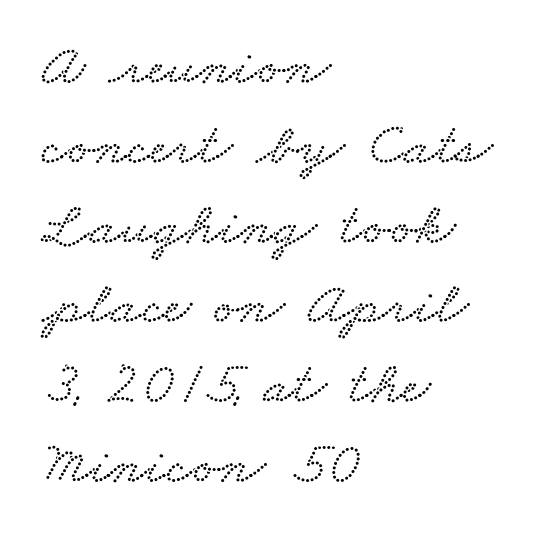
Has an underline been added? It has not. Observe the ordinary spacing: letters are neighbours, not strangers. Whoever set this chose a conventional vertical rhythm. Is this a fixed-width face? No — the glyphs have proportional, varying widths. The rag falls on the right side of this text block.
